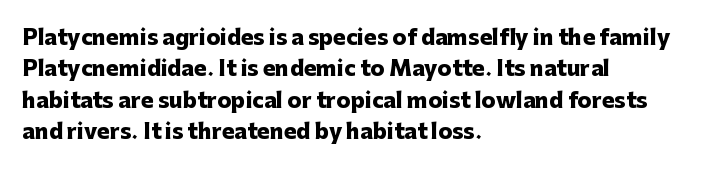
The passage shown is emphatically bold. The specimen reads as upright at a glance. Alignment: flush left. What stands out about the letter spacing? Nothing — it is the standard amount. The block of text has a typical density, with ordinary space between rows. The words here are not underlined.
